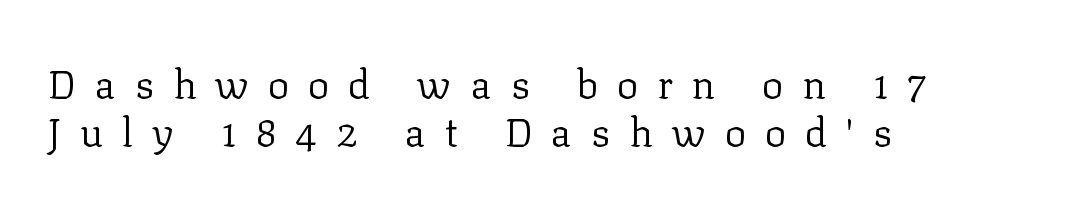
The cut favours lightness, reaching ordinary text weight at its darkest. This is serif lettering, the kind often seen in printed books. Each line starts at the same left margin while the right side varies. The letters advance in unequal steps, a hallmark of proportional type. Rule under the text: the space is simply empty.
